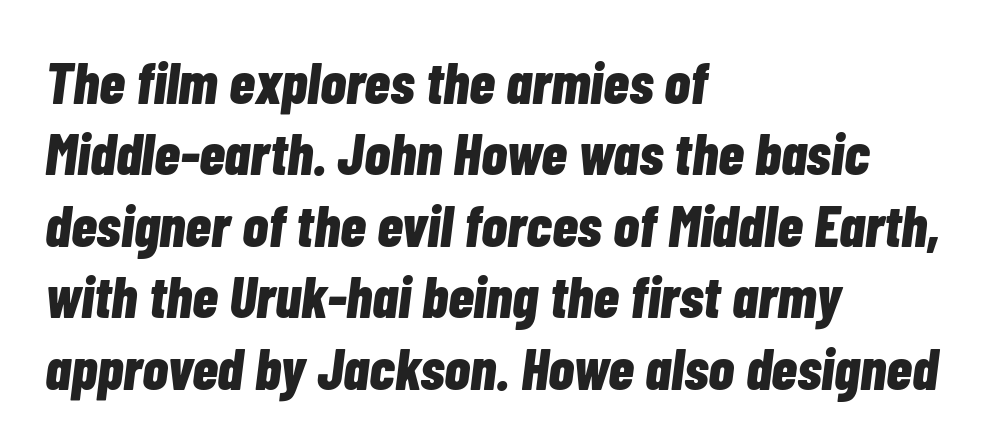
{"italic": "yes", "lean": "right", "slant_degrees": 7, "bold": "yes", "weight": "bold", "width": "condensed", "stroke_contrast": "low", "x_height": "medium", "monospaced": "no", "underline": "no", "align": "left", "line_spacing_ratio": 1.21, "letter_spacing": "normal", "letter_spacing_em": 0.0, "glyph_px": 59}
